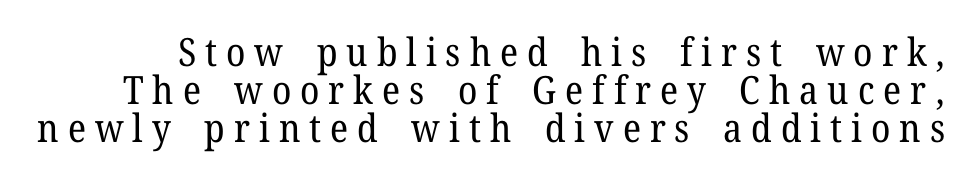
What kind of face is this? One with serifs. Characters remain perfectly vertical along every line. Students, note that the glyphs here are deliberately spaced far apart. The font is comparable to plain body text, perhaps lighter.
